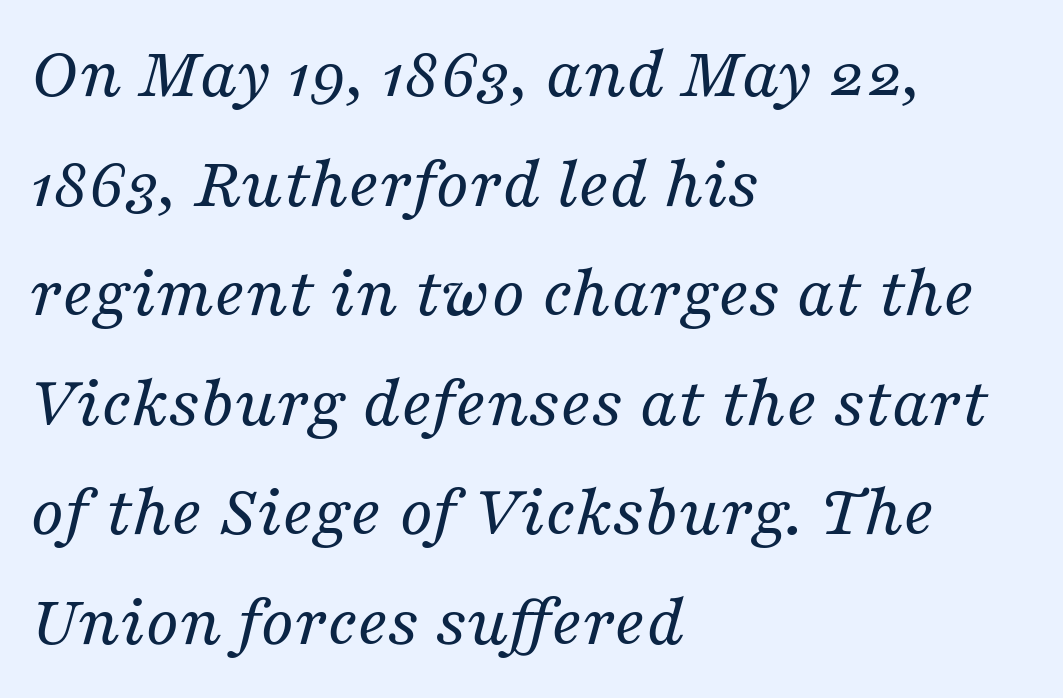
Leading: standard. Has an underline been added? It has not. A classic flush-left, rag-right setting is used for this passage. Heaviness? Minimal to ordinary, like unemphasized prose.
